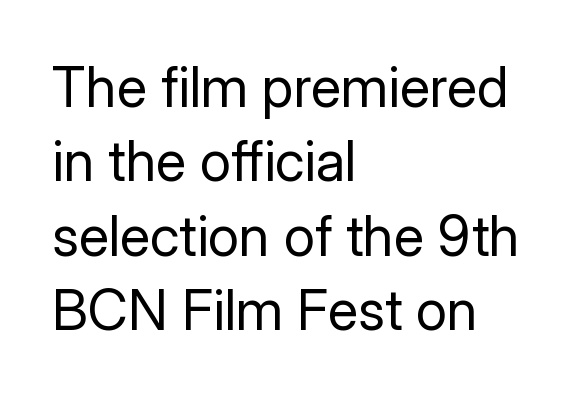
Is this a fixed-width face? No — the glyphs have proportional, varying widths. The typesetter chose a ragged-right arrangement here. The area under the type is left untouched. Is there much room between lines? A standard amount, neither cramped nor airy. It's the straight-up-and-down kind of type. Bold? No — there's no thickening of the strokes.
